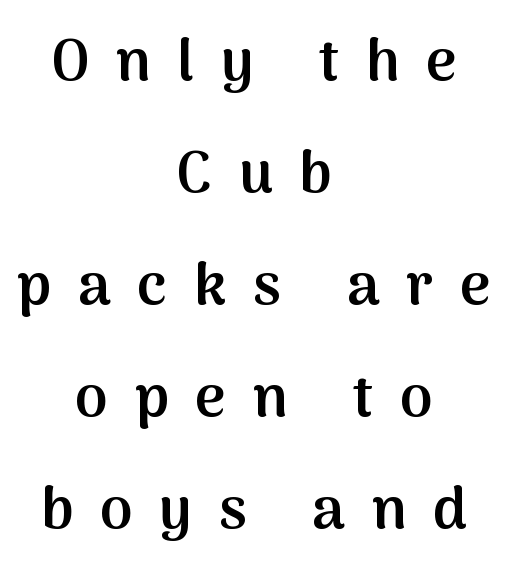
Q: Is the text bold? A: Semi-bold.
Q: Is the text italic (slanted)? A: No, it is upright.
Q: Is the typeface a serif or a sans-serif typeface? A: Sans-serif.
Q: Is the text underlined? A: No.
Q: How is the paragraph aligned? A: Centered.
Q: Is the spacing between letters normal or unusually wide? A: Unusually wide.
Q: Is the spacing between lines tight, normal or loose? A: Loose.
Q: Width (condensed, normal, or wide)? A: Normal.
Q: Stroke contrast? A: Medium.
Q: x-height? A: Medium.
Q: Monospaced? A: No.
